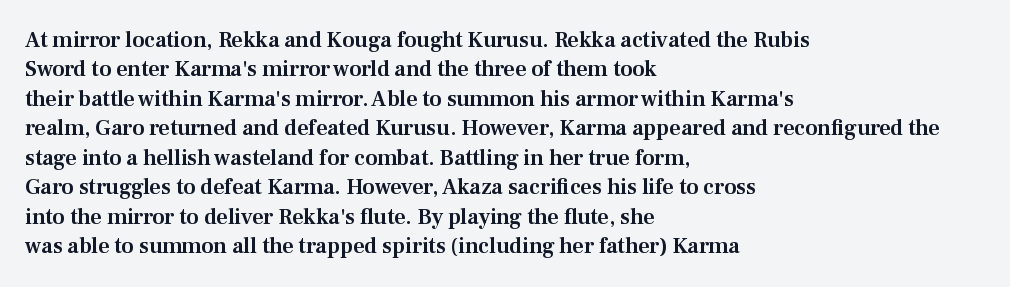
{"italic": "no", "underline": "no", "align": "left", "line_spacing": "normal", "line_spacing_ratio": 1.34, "letter_spacing": "normal", "letter_spacing_em": 0.0, "glyph_px": 22}
